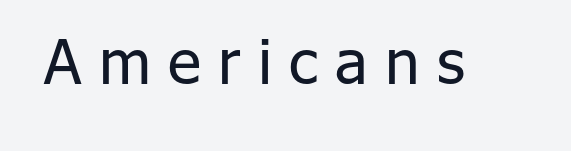
Regarding serifs, this sample does without them. The horizontal fit of the characters is loose and conspicuously gappy. Descenders hang freely into open space. The letters look calm and open, with moderate or lighter stems.
